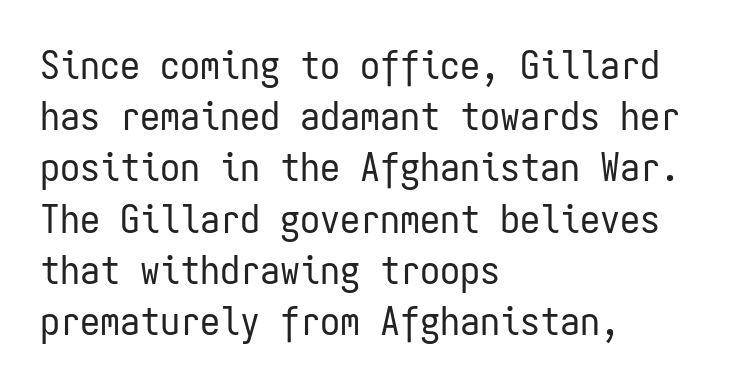
Q: Is the text bold? A: No.
Q: Is the text italic (slanted)? A: No, it is upright.
Q: Is the typeface a serif or a sans-serif typeface? A: Sans-serif.
Q: Is the text underlined? A: No.
Q: How is the paragraph aligned? A: Left-aligned.
Q: Is the spacing between letters normal or unusually wide? A: Normal.
Q: Is the spacing between lines tight, normal or loose? A: Normal.
Q: Width (condensed, normal, or wide)? A: Condensed.
Q: Stroke contrast? A: Low.
Q: x-height? A: Medium.
Q: Monospaced? A: Yes.
